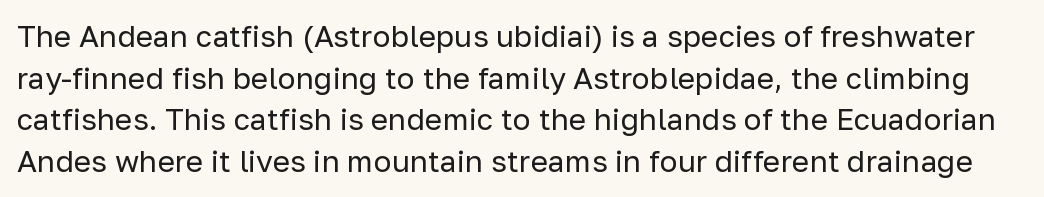
{"serif": "no", "italic": "no", "bold": "no", "weight": "regular", "width": "normal", "stroke_contrast": "low", "x_height": "medium", "monospaced": "no", "underline": "no", "line_spacing": "normal", "line_spacing_ratio": 1.39, "letter_spacing": "normal", "letter_spacing_em": 0.0, "glyph_px": 30}
